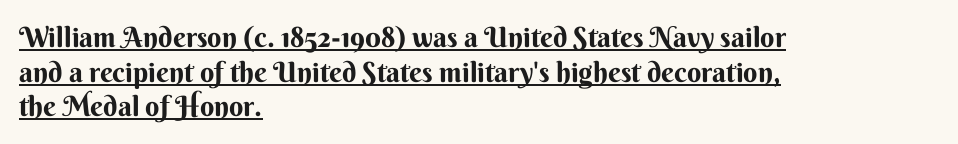
The letters stand straight up with perfectly vertical stems. Proportional: the letters do not fall into vertical columns. You can tell from the bare stems that sans-serif type was used. Standard letterfit; no display-style spreading of the glyphs.
